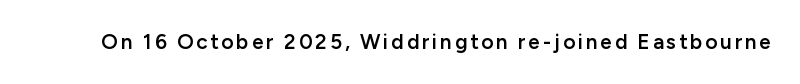
{"italic": "no", "bold": "semi", "underline": "no", "glyph_px": 21}
